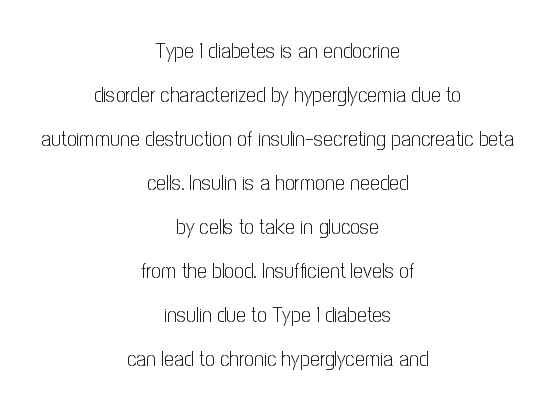
{"italic": "no", "bold": "no", "underline": "no", "align": "center", "line_spacing": "loose", "line_spacing_ratio": 2.0, "letter_spacing": "normal", "letter_spacing_em": 0.0, "glyph_px": 22}
